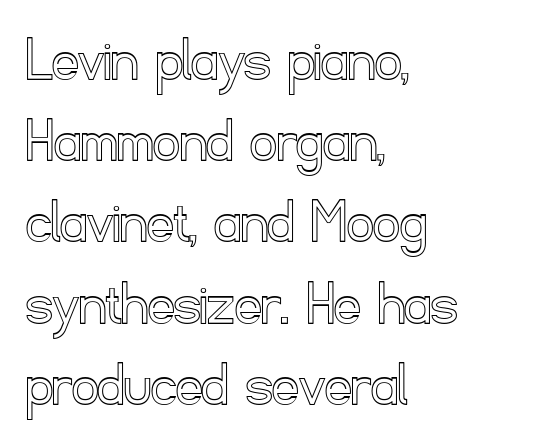
Q: Is the text italic (slanted)? A: No, it is upright.
Q: Is the text underlined? A: No.
Q: How is the paragraph aligned? A: Left-aligned.
Q: Is the spacing between letters normal or unusually wide? A: Normal.
Q: Is the spacing between lines tight, normal or loose? A: Normal.
Q: Width (condensed, normal, or wide)? A: Normal.
Q: x-height? A: Small.
Q: Monospaced? A: No.
